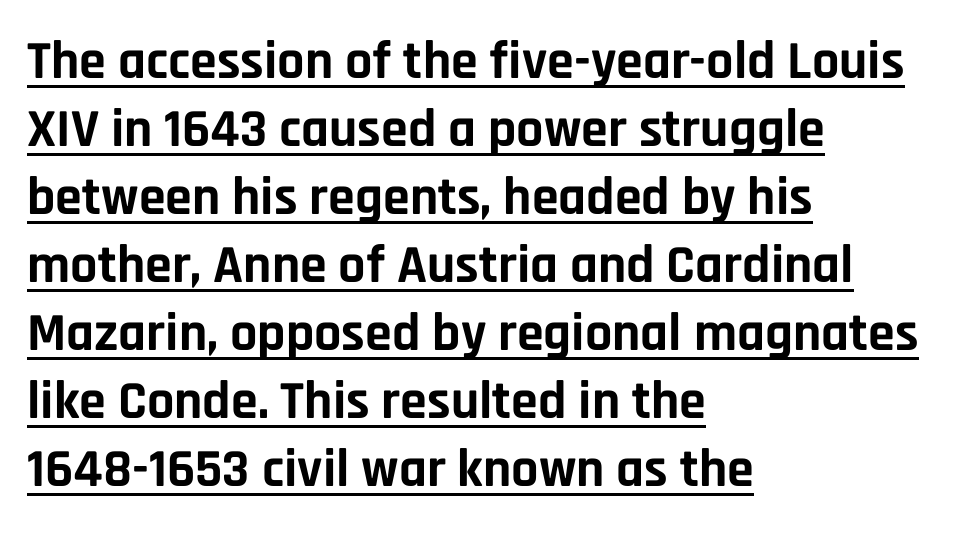
{"serif": "no", "italic": "no", "bold": "yes", "weight": "bold", "width": "normal", "stroke_contrast": "low", "x_height": "large", "monospaced": "no", "underline": "yes", "align": "left", "line_spacing": "normal", "line_spacing_ratio": 1.26, "letter_spacing": "normal", "letter_spacing_em": 0.0, "glyph_px": 54}
